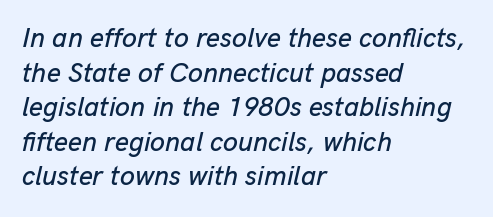
The image shows 27 px text type, italic (leaning right); set left-aligned, normal line spacing (1.28x), normal letter spacing, not underlined.
